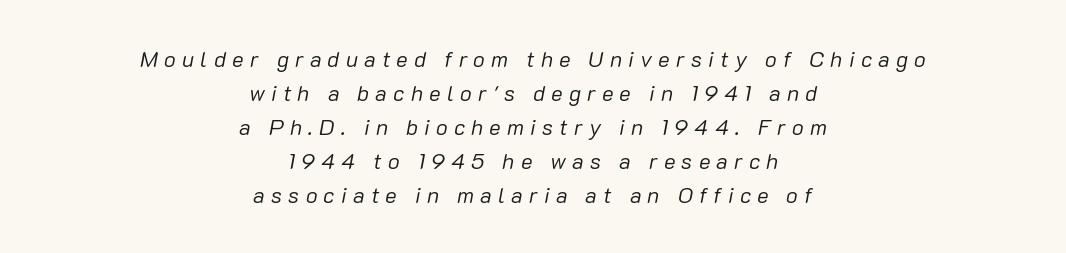
{"italic": "yes", "lean": "right", "slant_degrees": 10, "bold": "no", "underline": "no", "align": "center", "line_spacing": "normal", "line_spacing_ratio": 1.55, "letter_spacing": "wide", "letter_spacing_em": 0.28, "glyph_px": 22}
